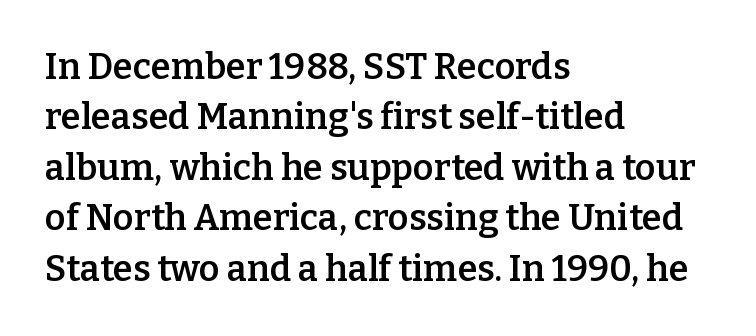
The image shows 36 px semibold serif type, upright; set left-aligned, normal line spacing (1.4x), normal letter spacing, not underlined; low stroke contrast and a medium x-height.
